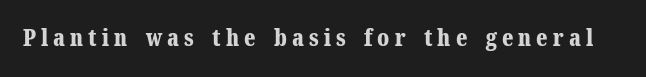
The image shows 23 px bold type, upright; set unusually wide letter spacing (+0.22 em), not underlined.
